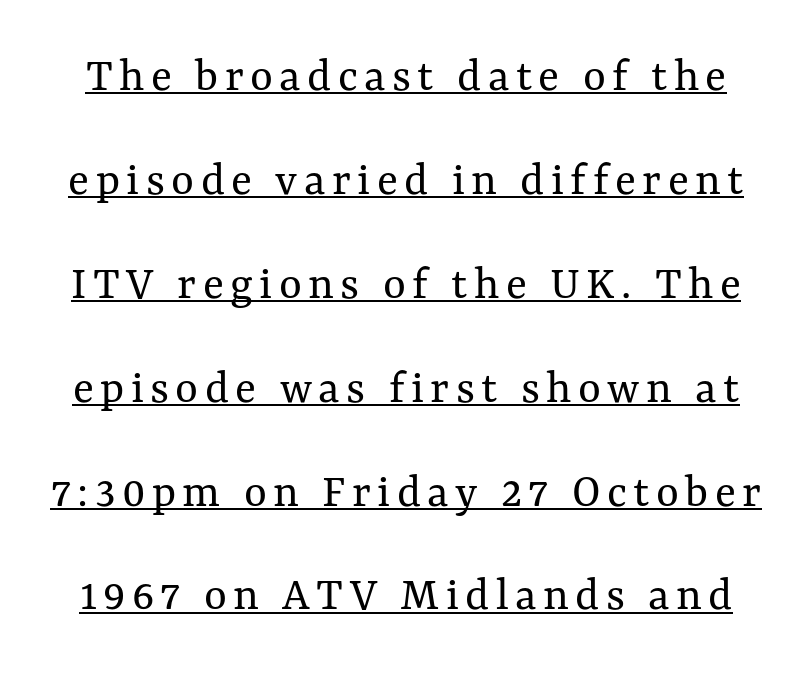
{"italic": "no", "bold": "no", "weight": "regular", "width": "normal", "stroke_contrast": "medium", "x_height": "medium", "monospaced": "no", "underline": "yes", "line_spacing": "loose", "line_spacing_ratio": 2.12, "glyph_px": 49}
